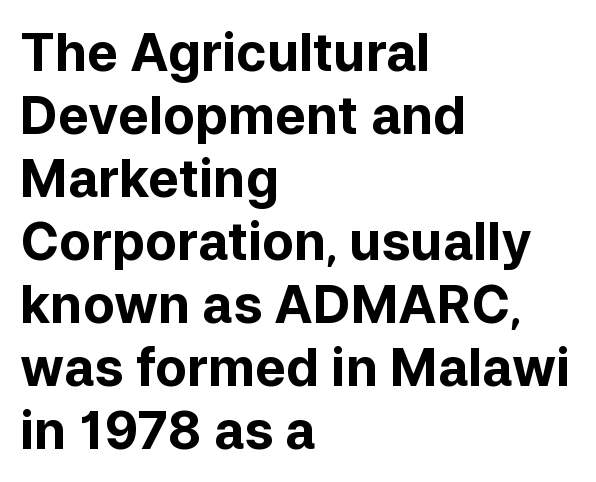
Q: Is the text bold? A: Yes.
Q: Is the text italic (slanted)? A: No, it is upright.
Q: Is the typeface a serif or a sans-serif typeface? A: Sans-serif.
Q: Is the text underlined? A: No.
Q: How is the paragraph aligned? A: Left-aligned.
Q: Is the spacing between letters normal or unusually wide? A: Normal.
Q: Width (condensed, normal, or wide)? A: Normal.
Q: Stroke contrast? A: Low.
Q: x-height? A: Medium.
Q: Monospaced? A: No.
